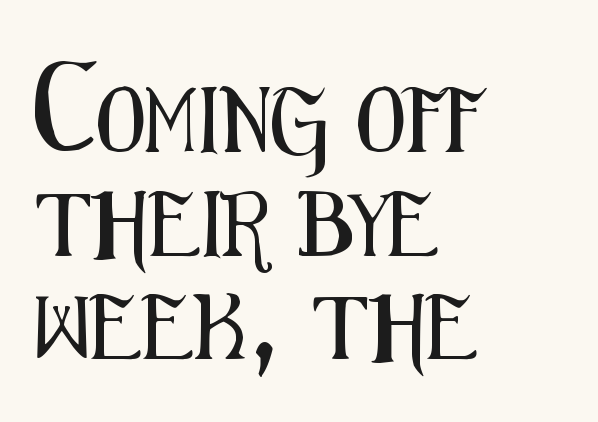
Q: Is the text italic (slanted)? A: No, it is upright.
Q: Is the text underlined? A: No.
Q: How is the paragraph aligned? A: Left-aligned.
Q: Is the spacing between letters normal or unusually wide? A: Normal.
Q: Is the spacing between lines tight, normal or loose? A: Normal.
Q: Width (condensed, normal, or wide)? A: Condensed.
Q: Stroke contrast? A: Medium.
Q: x-height? A: Medium.
Q: Monospaced? A: No.
